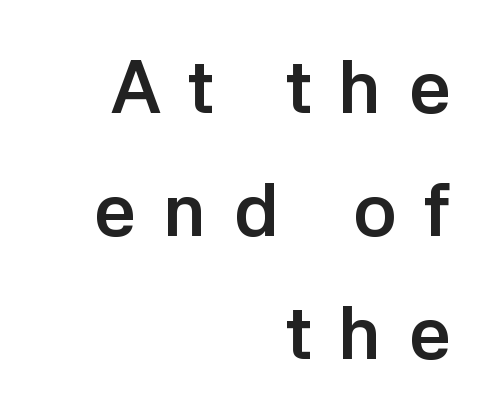
The rows are spaced the way most documents space them. Serif or sans? Sans — the stroke terminals are bare. Lines of text with bare space underneath. The rag falls on the left side of this text block. Posture: upright roman. Stroke thickness is high; the sample reads as a true bold.
